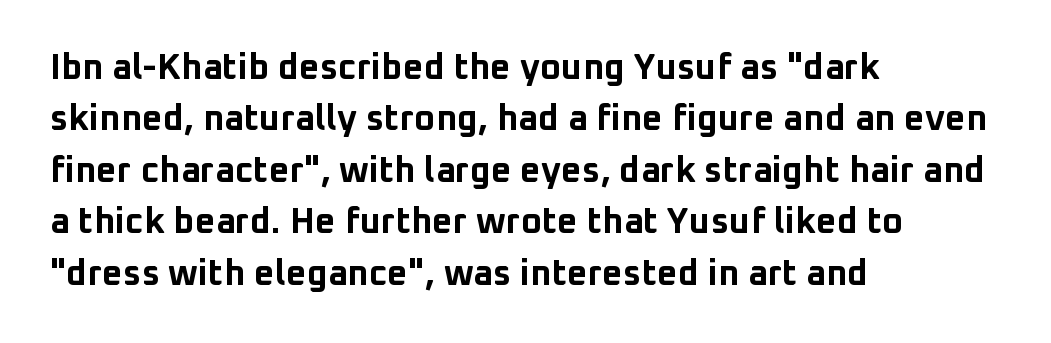
Q: Is the text bold? A: Yes.
Q: Is the text italic (slanted)? A: No, it is upright.
Q: Is the typeface a serif or a sans-serif typeface? A: Sans-serif.
Q: Is the text underlined? A: No.
Q: How is the paragraph aligned? A: Left-aligned.
Q: Is the spacing between letters normal or unusually wide? A: Normal.
Q: Is the spacing between lines tight, normal or loose? A: Normal.
Q: Width (condensed, normal, or wide)? A: Normal.
Q: Stroke contrast? A: Low.
Q: x-height? A: Medium.
Q: Monospaced? A: No.
